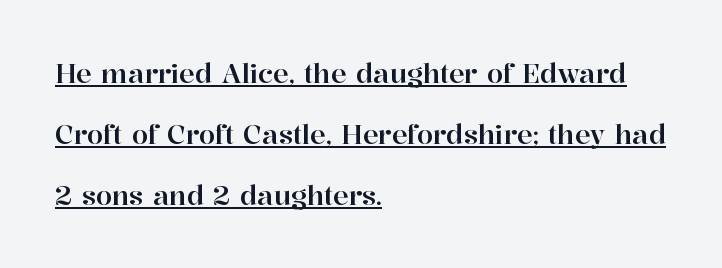
Nothing unusual about the tracking: characters are spaced as the font intends. Is there much room between lines? Yes — plenty of vertical air separates them. A typesetter would mark this as roman, not italic. Alignment: flush left. Underlined type.
